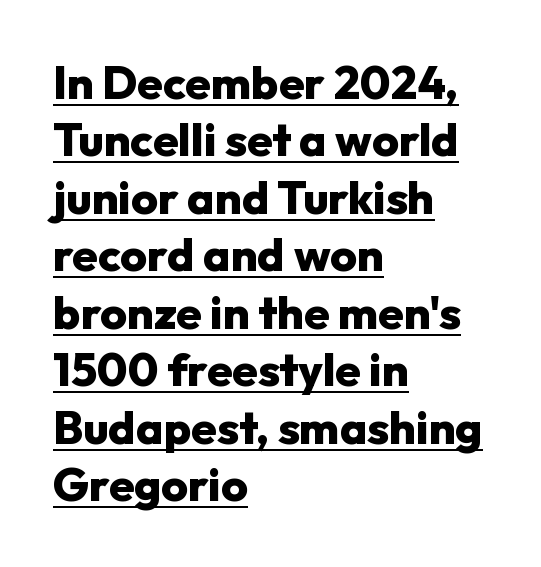
The image shows 46 px heavy sans-serif type, upright; set left-aligned, normal line spacing (1.25x), normal letter spacing, underlined; low stroke contrast and a medium x-height.
